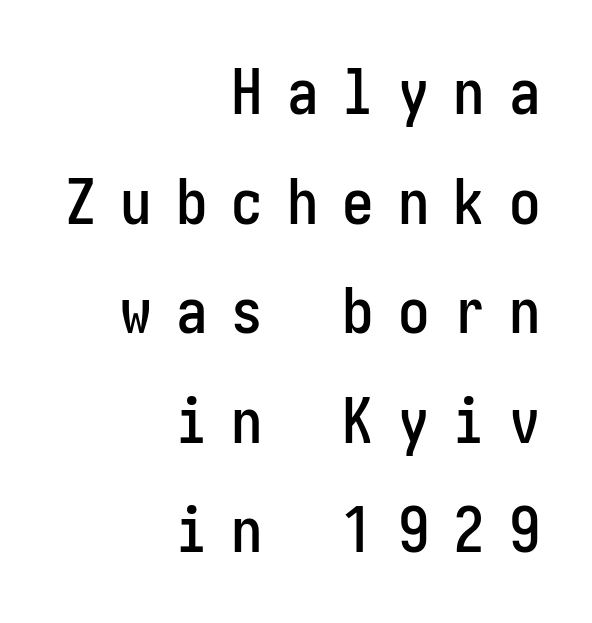
{"serif": "no", "italic": "no", "width": "condensed", "stroke_contrast": "low", "x_height": "medium", "underline": "no", "align": "right", "line_spacing_ratio": 1.74, "letter_spacing": "wide", "letter_spacing_em": 0.38, "glyph_px": 63}
